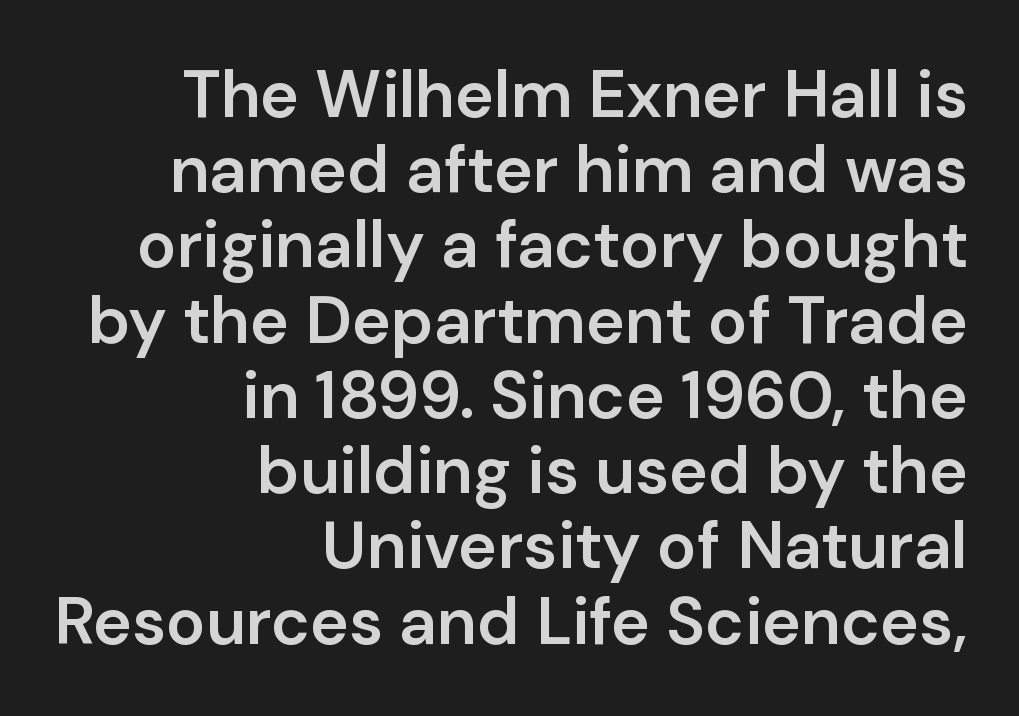
{"serif": "no", "italic": "no", "bold": "semi", "weight": "semibold", "width": "normal", "stroke_contrast": "low", "x_height": "medium", "monospaced": "no", "underline": "no", "align": "right", "line_spacing": "tight", "line_spacing_ratio": 1.14, "letter_spacing": "normal", "letter_spacing_em": 0.0, "glyph_px": 66}
